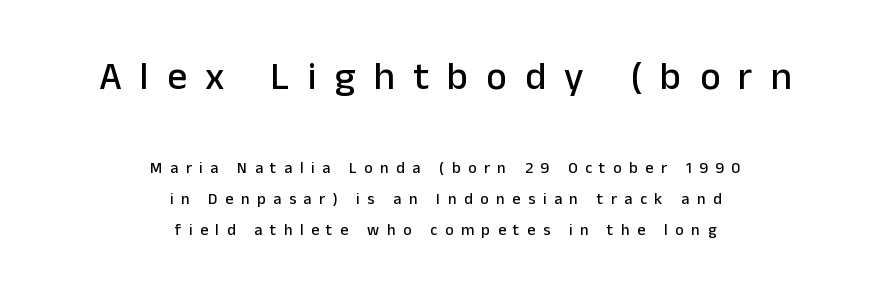
Proportional: the letters do not fall into vertical columns. You can tell from the bare stems that sans-serif type was used. Anything drawn beneath the words? Only blank space. If you drew a line through each stem, it would be perfectly vertical. There is plenty of visible air inserted between adjacent glyphs. If you folded the block vertically in half, each line would mirror itself in length.
